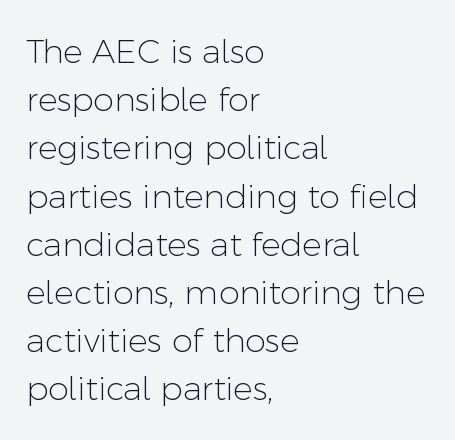
Letters have the restrained weight of plain body copy at most. Do the characters align in a grid? No, the font is proportional. Does the copy run flush right? No — it runs flush left. This sample uses plain, unmodified letter spacing. A typesetter would call this leading conventional body-copy spacing. Ordinary non-slanted type is in use.
